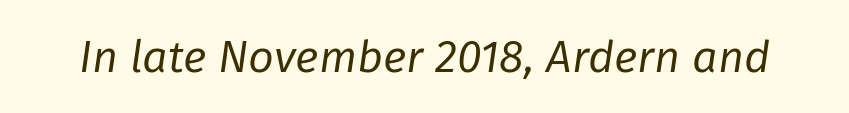
Q: Is the text bold? A: No.
Q: Is the text italic (slanted)? A: Yes, it leans right by about 8 degrees.
Q: Is the text underlined? A: No.
Q: Is the spacing between letters normal or unusually wide? A: Normal.
Q: Width (condensed, normal, or wide)? A: Normal.
Q: Stroke contrast? A: Low.
Q: x-height? A: Medium.
Q: Monospaced? A: No.
